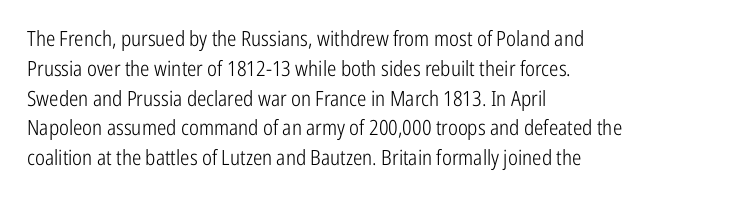
Q: Is the text bold? A: No.
Q: Is the text italic (slanted)? A: No, it is upright.
Q: Is the text underlined? A: No.
Q: How is the paragraph aligned? A: Left-aligned.
Q: Is the spacing between letters normal or unusually wide? A: Normal.
Q: Is the spacing between lines tight, normal or loose? A: Normal.
